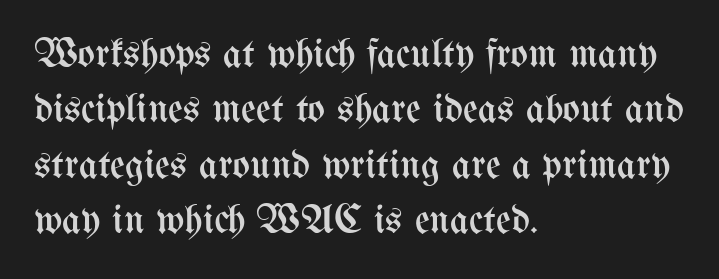
Think of a printed novel: that variable character pitch is what you see here. Each line starts at the same left margin while the right side varies. Is this a heavy cut? Hardly; it is regular or lighter. Designer's note — italics off, roman on. Each new line begins a customary step beneath the previous one. The string is rendered with underlining switched off.
